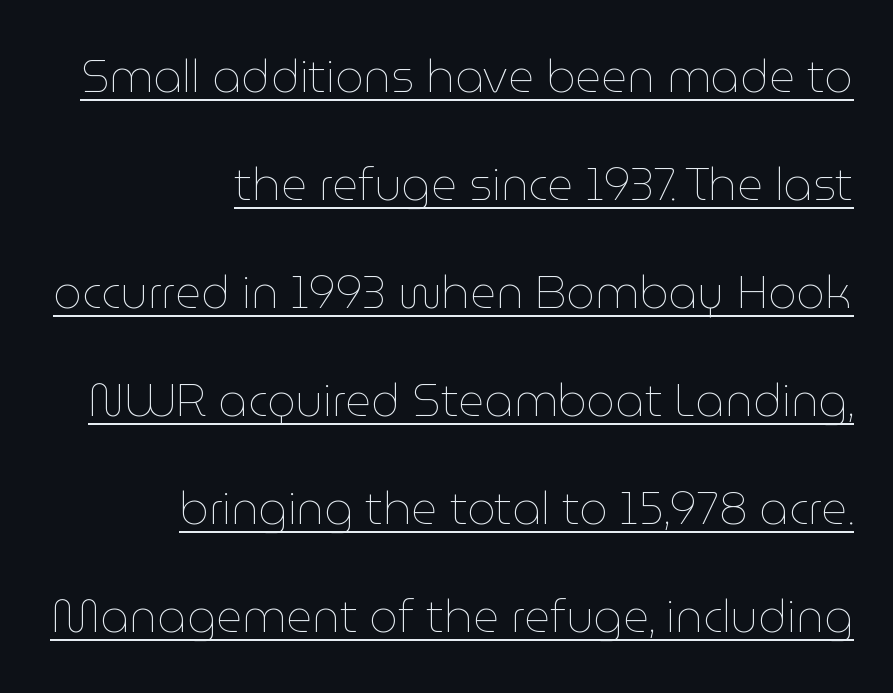
Where is the straight margin? On the right. Each line of the rendering has a horizontal stroke beneath the glyphs. Notice how the stems are strictly vertical — no italics here. Look at the tracking — it's just the regular setting, nothing added.
